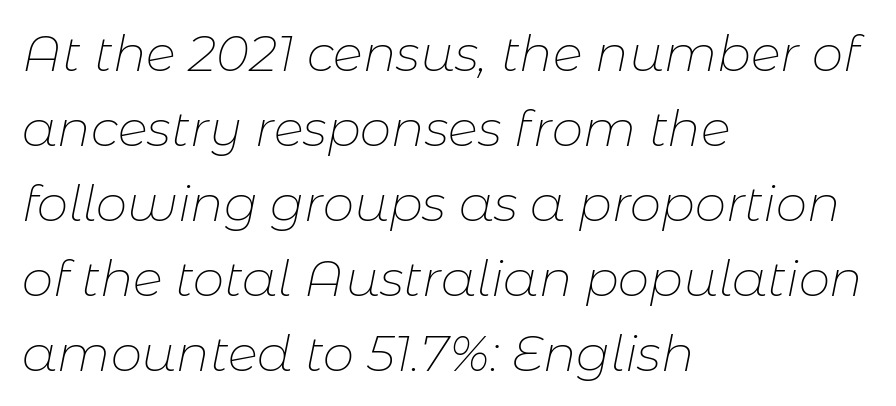
Q: Is the text bold? A: No.
Q: Is the text italic (slanted)? A: Yes, it leans right by about 11 degrees.
Q: Is the text underlined? A: No.
Q: How is the paragraph aligned? A: Left-aligned.
Q: Is the spacing between letters normal or unusually wide? A: Normal.
Q: Is the spacing between lines tight, normal or loose? A: Normal.
Q: Width (condensed, normal, or wide)? A: Normal.
Q: Stroke contrast? A: Low.
Q: x-height? A: Medium.
Q: Monospaced? A: No.
